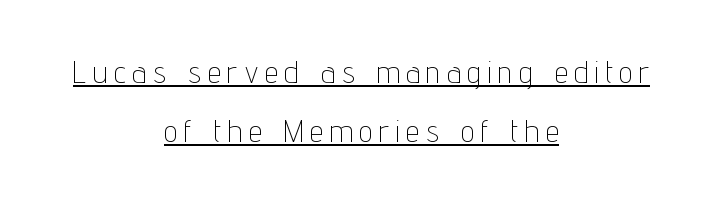
{"serif": "no", "italic": "no", "bold": "no", "weight": "thin", "width": "condensed", "stroke_contrast": "low", "x_height": "medium", "monospaced": "no", "underline": "yes", "align": "center", "line_spacing_ratio": 1.89, "letter_spacing": "wide", "letter_spacing_em": 0.22, "glyph_px": 31}
